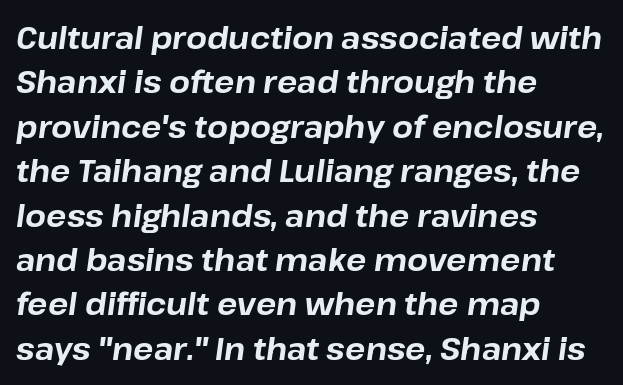
The axis of the letterforms is tilted away from vertical. Letter spacing: default. The rendering uses natural spacing where letterforms have individual widths. Compared with an ordinary text face, these strokes are far heavier — a full bold. A student would call this left alignment; a typographer would say flush left, rag right.
